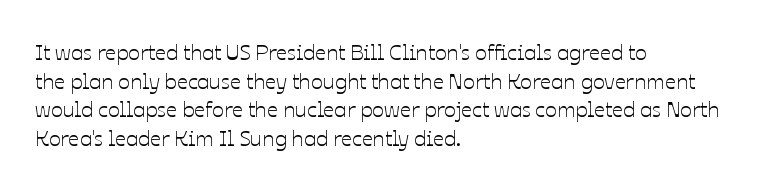
Q: Is the text italic (slanted)? A: No, it is upright.
Q: Is the text underlined? A: No.
Q: How is the paragraph aligned? A: Left-aligned.
Q: Is the spacing between letters normal or unusually wide? A: Normal.
Q: Is the spacing between lines tight, normal or loose? A: Normal.
